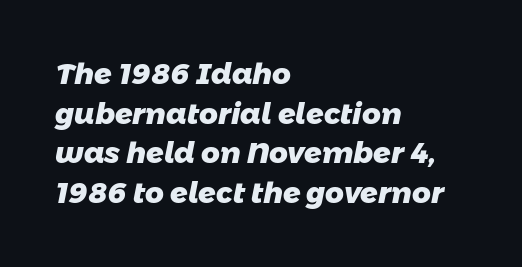
Words float on clear page, feet unadorned. Looks like regular typesetting: each glyph gets only the width it needs. Students, observe: this is what conventionally led text looks like. Words appear dense and cohesive because spacing is normal.
